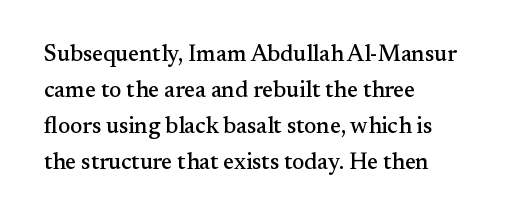
{"italic": "no", "underline": "no", "align": "left", "line_spacing": "normal", "line_spacing_ratio": 1.56, "letter_spacing": "normal", "letter_spacing_em": 0.0, "glyph_px": 23}
